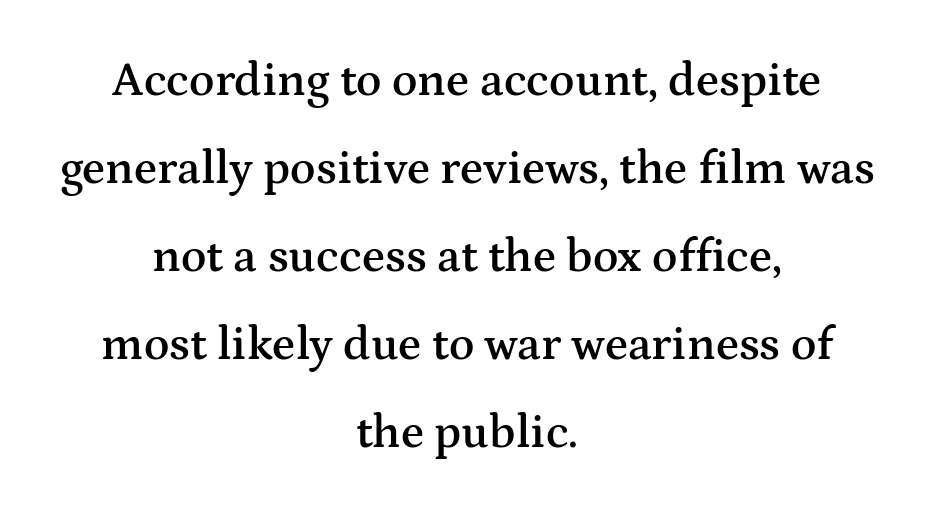
Q: Is the text bold? A: Semi-bold.
Q: Is the text italic (slanted)? A: No, it is upright.
Q: Is the typeface a serif or a sans-serif typeface? A: Serif.
Q: Is the text underlined? A: No.
Q: How is the paragraph aligned? A: Centered.
Q: Is the spacing between letters normal or unusually wide? A: Normal.
Q: Width (condensed, normal, or wide)? A: Wide.
Q: Stroke contrast? A: Medium.
Q: x-height? A: Medium.
Q: Monospaced? A: No.
